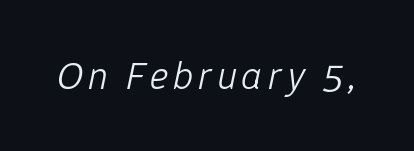
The image shows 39 px light type, italic (leaning right); set not underlined; low stroke contrast and a medium x-height.
